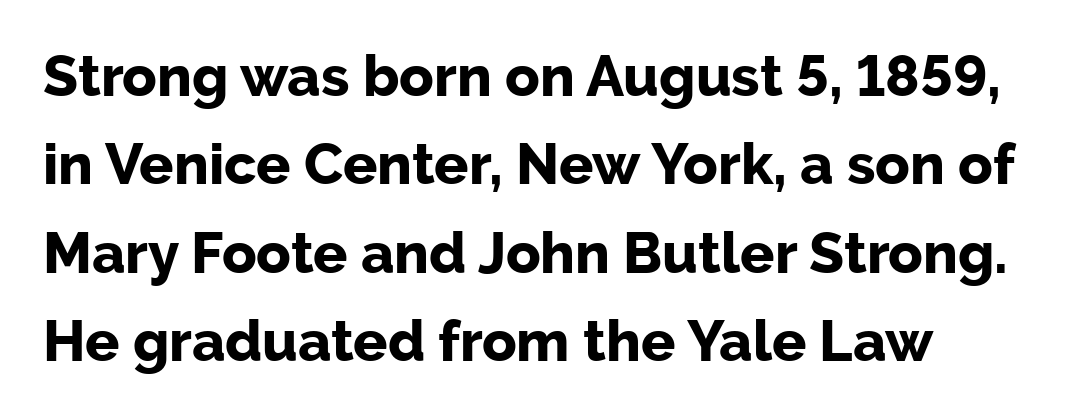
{"serif": "no", "italic": "no", "bold": "yes", "weight": "bold", "width": "normal", "stroke_contrast": "low", "x_height": "medium", "monospaced": "no", "underline": "no", "align": "left", "line_spacing": "normal", "line_spacing_ratio": 1.55, "letter_spacing": "normal", "letter_spacing_em": 0.0, "glyph_px": 57}
